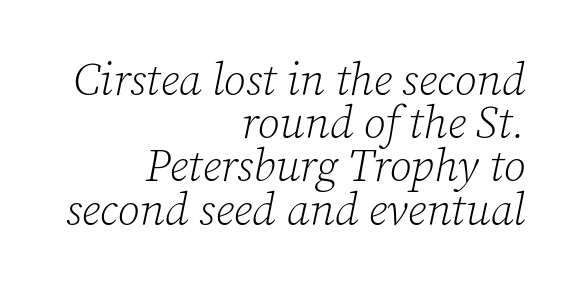
The string is rendered with underlining switched off. This sample uses plain, unmodified letter spacing. Is this a fixed-width face? No — the glyphs have proportional, varying widths. The glyphs look as if they've been sheared to an angle.
